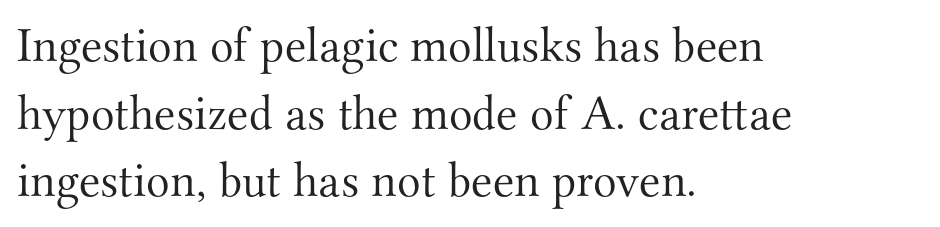
The image shows 49 px light serif type, upright; set left-aligned, normal line spacing (1.38x), normal letter spacing, not underlined; medium stroke contrast and a small x-height.
